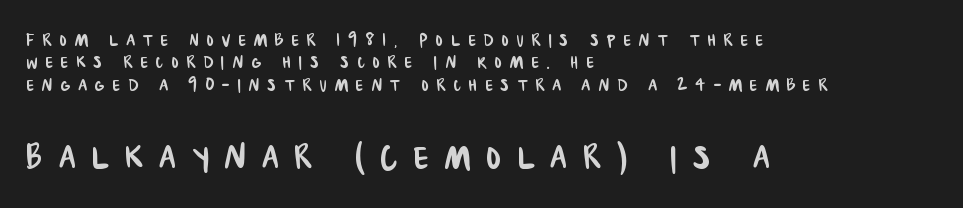
Q: Is the typeface a serif or a sans-serif typeface? A: Sans-serif.
Q: Is the text underlined? A: No.
Q: How is the paragraph aligned? A: Left-aligned.
Q: Is the spacing between letters normal or unusually wide? A: Unusually wide.
Q: Is the spacing between lines tight, normal or loose? A: Tight.
Q: Which block of text is set in a larger size, the first (top) or the second (bottom)? A: The second (bottom) one.
Q: Width (condensed, normal, or wide)? A: Condensed.
Q: Stroke contrast? A: Low.
Q: x-height? A: Large.
Q: Monospaced? A: No.
